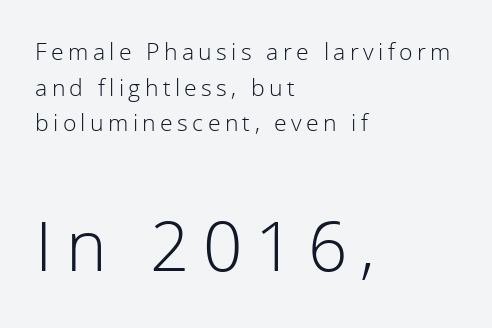
The image shows 69 px light sans-serif type, upright; set left-aligned, normal line spacing (1.55x), not underlined; the second (bottom) block is 3.0x larger; a medium x-height.
